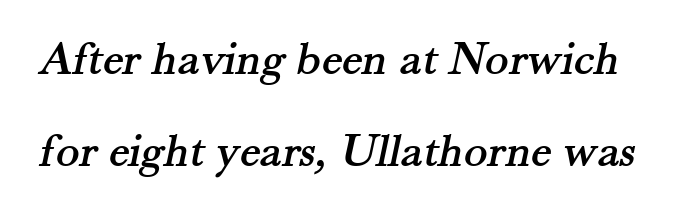
Observe the serifs anchoring each vertical stroke in this sample. Spacing verdict: proportional, widths tailored to each character. Plain, unruled lines of type. Is the letter spacing exaggerated? No — it looks like the ordinary default.
